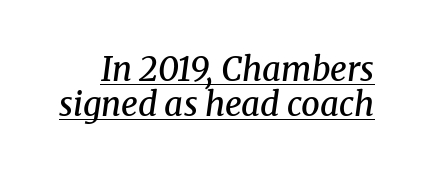
The image shows 33 px semibold serif type, italic (leaning right); set tight line spacing (1.06x), normal letter spacing, underlined; medium stroke contrast and a medium x-height.
